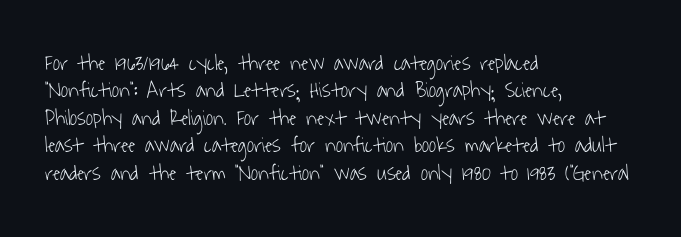
The image shows 22 px text type; set left-aligned, normal line spacing (1.25x), normal letter spacing, not underlined.
